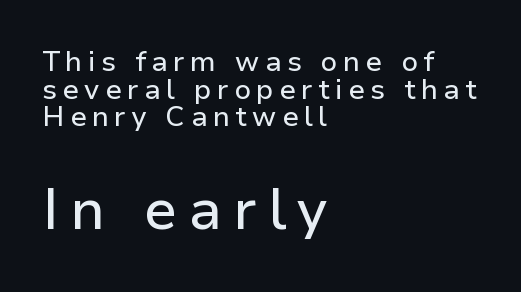
Look at the glyph heights: the lower group is clearly the bigger setting. The letterforms stand isolated, each surrounded by extra space. Is this a fixed-width face? No — the glyphs have proportional, varying widths. The block of text is dense from top to bottom, with scant space between rows.
